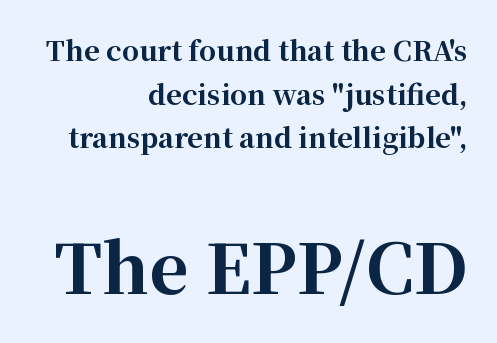
It's the straight-up-and-down kind of type. Size contrast runs from small at the top to large at the bottom. Glyph-to-glyph distance matches everyday printed text. The string is rendered with underlining switched off. Note the varied advance widths — an 'i' is clearly narrower than an 'm'.
